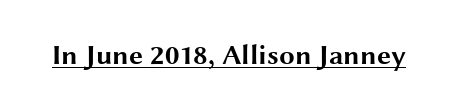
Italic? Not at all — the glyphs are vertical. The passage shown is underscored from start to finish. Regarding serifs, this sample does without them. Observe the ordinary spacing: letters are neighbours, not strangers.
